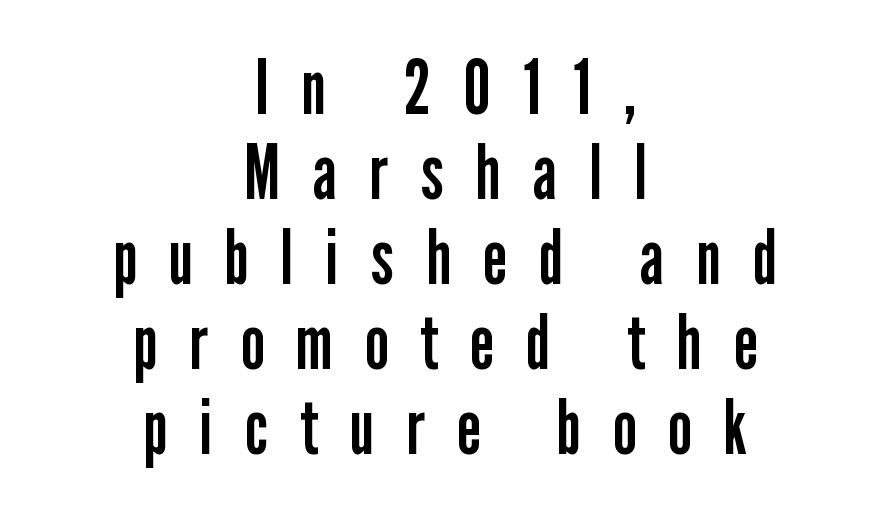
{"serif": "no", "italic": "no", "bold": "no", "weight": "regular", "width": "condensed", "stroke_contrast": "low", "x_height": "medium", "monospaced": "no", "underline": "no", "align": "center", "line_spacing": "tight", "line_spacing_ratio": 1.12, "letter_spacing": "wide", "letter_spacing_em": 0.43, "glyph_px": 76}
